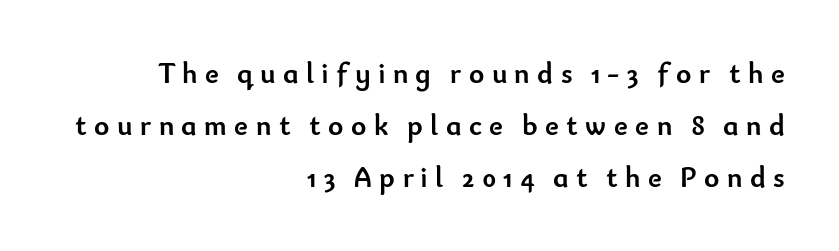
The image shows 29 px semibold sans-serif type, upright; set right-aligned, line spacing 1.8x, unusually wide letter spacing (+0.26 em), not underlined; low stroke contrast and a small x-height.
